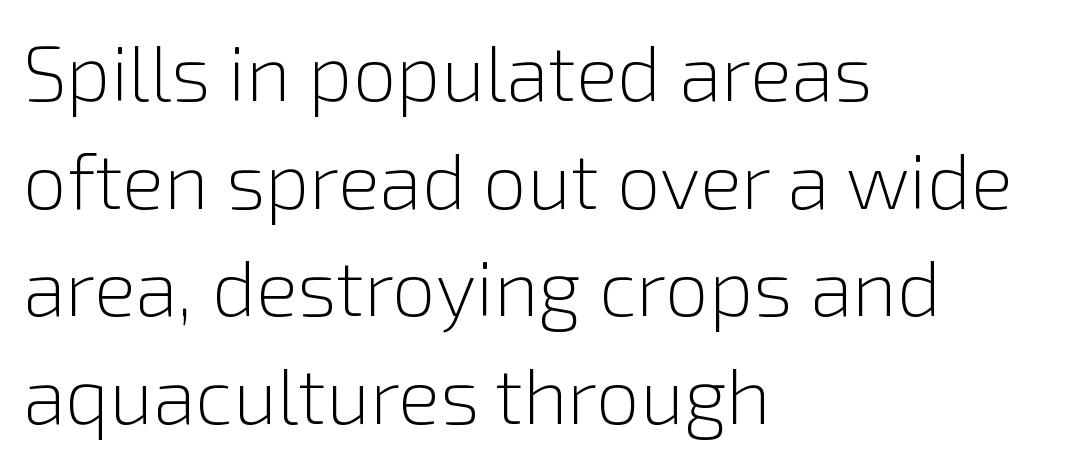
Caption: face not bold, strokes unweighted. Serif or sans? Sans — the stroke terminals are bare. Does extra space separate the letters? No, they use regular spacing. Proportional: the letters do not fall into vertical columns. Horizontal alignment here is leftward, the default for most running prose.
